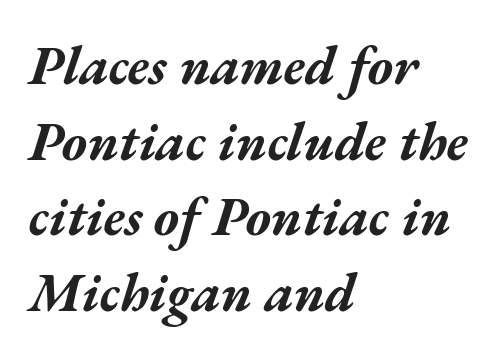
{"italic": "yes", "lean": "right", "slant_degrees": 17, "bold": "yes", "weight": "bold", "width": "wide", "stroke_contrast": "medium", "x_height": "medium", "monospaced": "no", "underline": "no", "align": "left", "line_spacing": "normal", "line_spacing_ratio": 1.4, "letter_spacing": "normal", "letter_spacing_em": 0.0, "glyph_px": 54}
